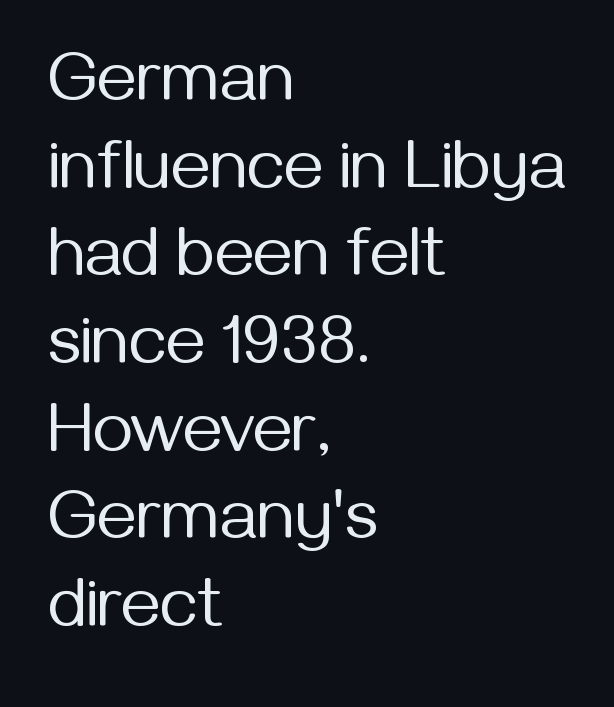
{"serif": "no", "italic": "no", "bold": "no", "weight": "regular", "width": "normal", "stroke_contrast": "medium", "x_height": "medium", "monospaced": "no", "underline": "no", "align": "left", "line_spacing": "normal", "line_spacing_ratio": 1.27, "letter_spacing": "normal", "letter_spacing_em": 0.0, "glyph_px": 69}
